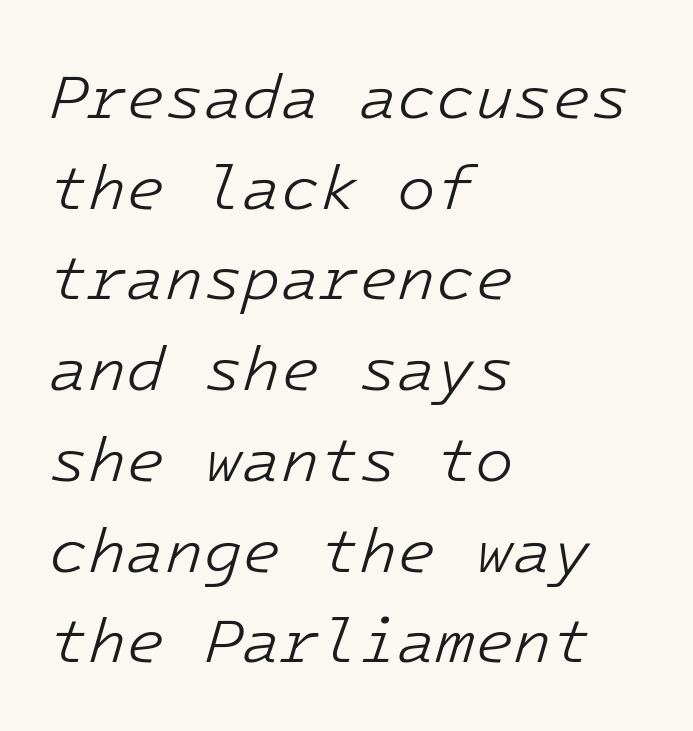
Compared with a typical body face, this is equally light or lighter still. The vertical gap from one line to the next is medium. The passage is arranged the way most books set body copy — flush left. A typesetter would call this zero additional tracking. The passage shown leans; its letterforms are oblique.
